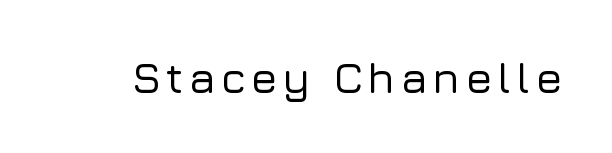
{"serif": "no", "italic": "no", "width": "normal", "stroke_contrast": "low", "x_height": "medium", "monospaced": "no", "underline": "no", "glyph_px": 44}
